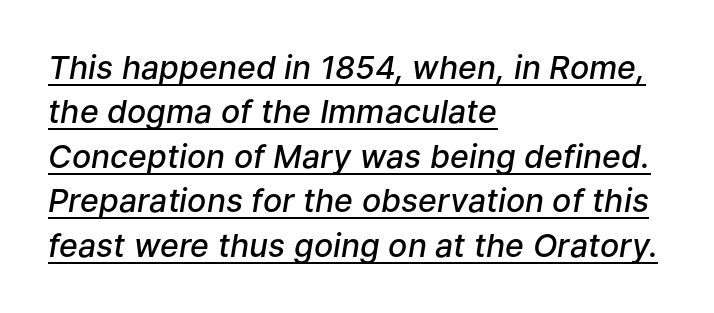
Does extra space separate the letters? No, they use regular spacing. Casual observation: everything's shoved over to the left. Spacing verdict: proportional, widths tailored to each character. Check the space under the baseline: a stroke is drawn there. If you measured baseline to baseline, you'd find a middling distance. Characters are canted at an angle relative to the baseline's perpendicular.
